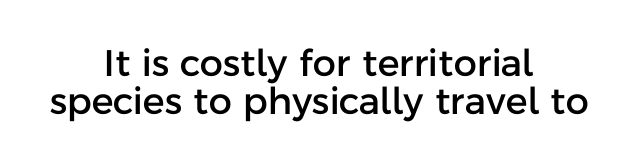
A clean baseline with only descenders dipping below it. Classification — sans serif. This sample has the flowing, uneven cadence of proportional lettering. Every stem runs plumb, perpendicular to the baseline. These lines are centered, leaving both edges ragged.
